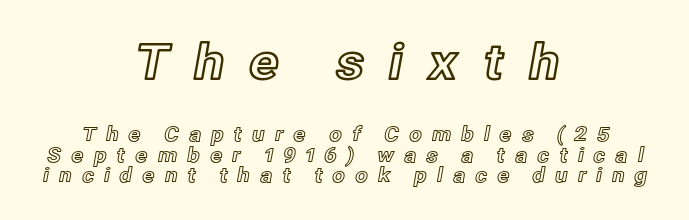
The image shows 49 px text type; set centered, tight line spacing (1.02x), unusually wide letter spacing (+0.48 em), not underlined; the first (top) block is 2.45x larger; a medium x-height.
